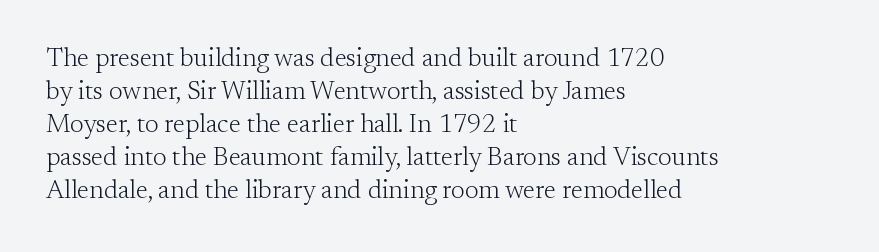
The image shows 26 px text type, upright; set left-aligned, normal line spacing (1.27x), normal letter spacing, not underlined.
